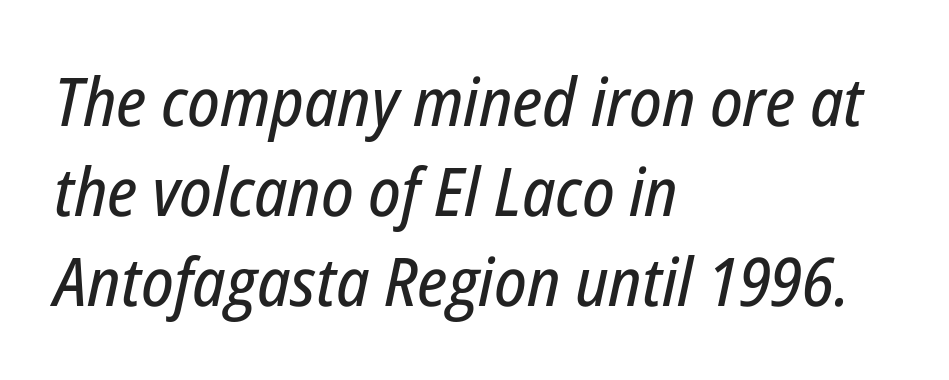
The letters are slanted; this is an italic face. Each letter keeps its own natural width here, so spacing adapts to shape. The type is set solid horizontally, with unmodified tracking. Nobody drew a line under any word here. Horizontally, the lines are justified to the leading edge only. This block has exactly the height ordinary leading produces.
